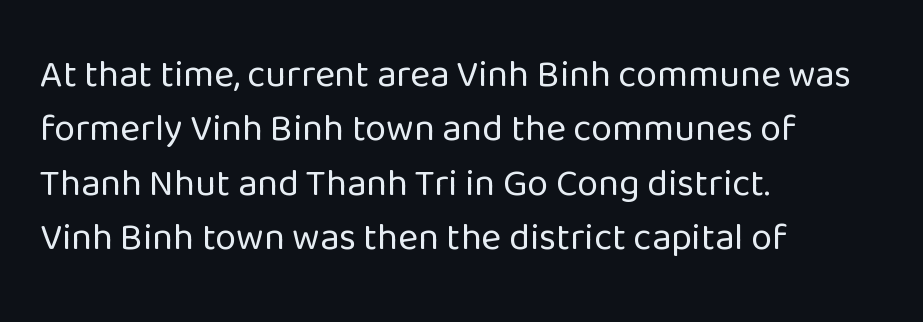
Q: Is the text bold? A: No.
Q: Is the text italic (slanted)? A: No, it is upright.
Q: Is the typeface a serif or a sans-serif typeface? A: Sans-serif.
Q: Is the text underlined? A: No.
Q: How is the paragraph aligned? A: Left-aligned.
Q: Is the spacing between letters normal or unusually wide? A: Normal.
Q: Is the spacing between lines tight, normal or loose? A: Normal.
Q: Width (condensed, normal, or wide)? A: Normal.
Q: Stroke contrast? A: Low.
Q: x-height? A: Medium.
Q: Monospaced? A: No.
